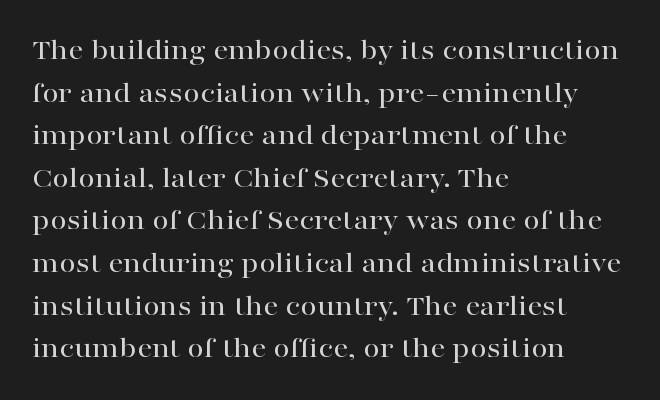
The image shows 30 px wide serif type, upright; set left-aligned, normal line spacing (1.42x), normal letter spacing, not underlined; high stroke contrast and a medium x-height.
